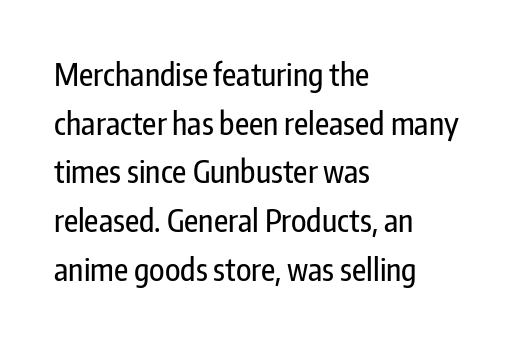
{"serif": "no", "italic": "no", "width": "condensed", "stroke_contrast": "low", "x_height": "medium", "monospaced": "no", "underline": "no", "align": "left", "line_spacing": "normal", "line_spacing_ratio": 1.57, "letter_spacing": "normal", "letter_spacing_em": 0.0, "glyph_px": 31}
